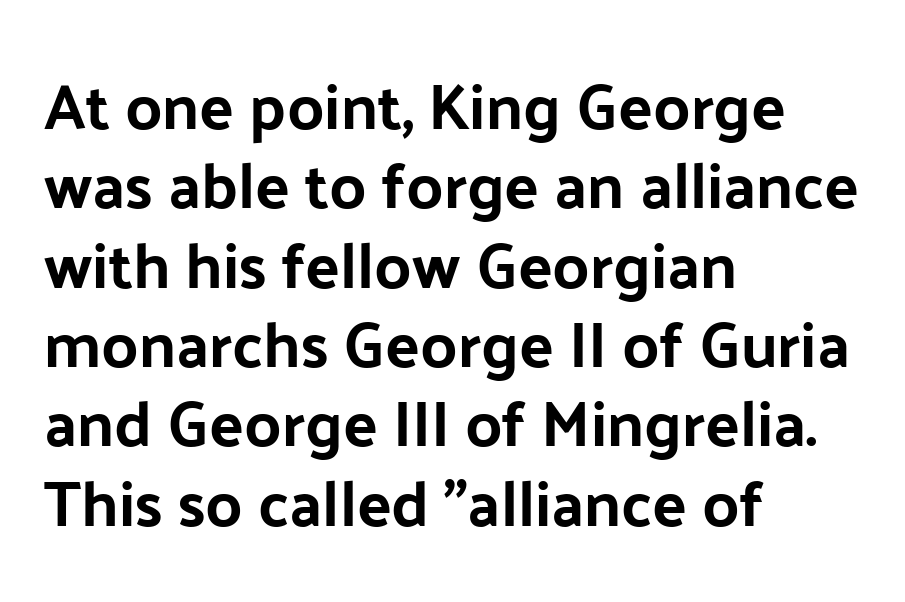
The image shows 64 px sans-serif type, upright; set left-aligned, line spacing 1.24x, normal letter spacing, not underlined; low stroke contrast and a medium x-height.
